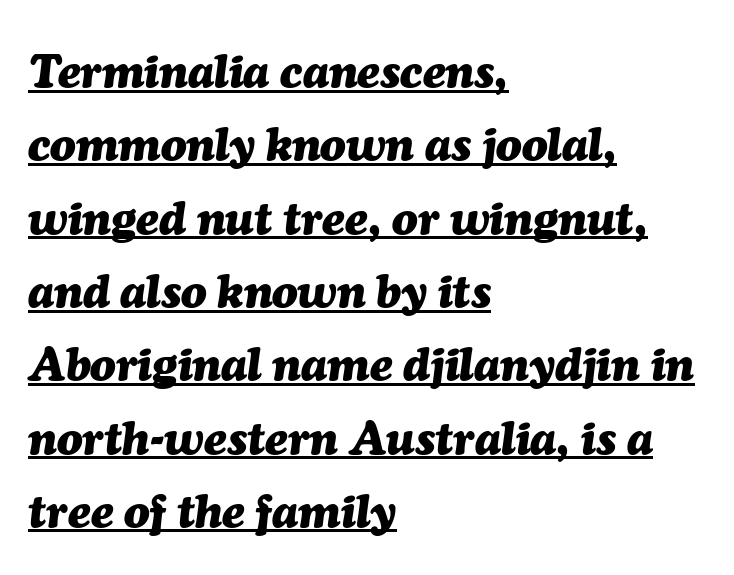
{"italic": "yes", "lean": "right", "slant_degrees": 7, "bold": "yes", "weight": "heavy", "width": "normal", "stroke_contrast": "medium", "x_height": "medium", "monospaced": "no", "underline": "yes", "align": "left", "line_spacing": "normal", "line_spacing_ratio": 1.56, "letter_spacing": "normal", "letter_spacing_em": 0.0, "glyph_px": 47}
